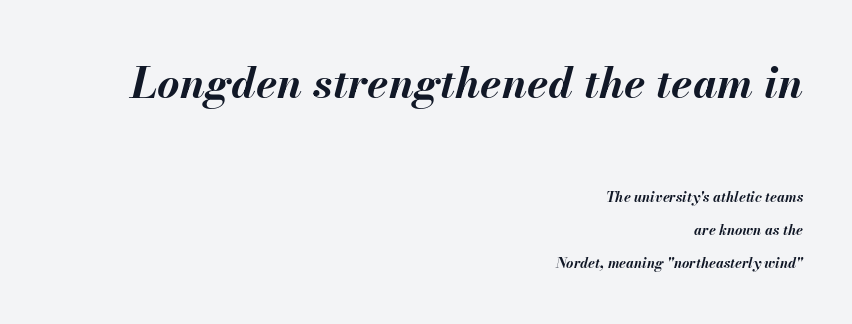
Q: Is the text bold? A: Yes.
Q: Is the text italic (slanted)? A: Yes, it leans right by about 13 degrees.
Q: Is the text underlined? A: No.
Q: How is the paragraph aligned? A: Right-aligned.
Q: Is the spacing between letters normal or unusually wide? A: Normal.
Q: Is the spacing between lines tight, normal or loose? A: Loose.
Q: Which block of text is set in a larger size, the first (top) or the second (bottom)? A: The first (top) one.
Q: Width (condensed, normal, or wide)? A: Normal.
Q: Stroke contrast? A: Medium.
Q: x-height? A: Small.
Q: Monospaced? A: No.
